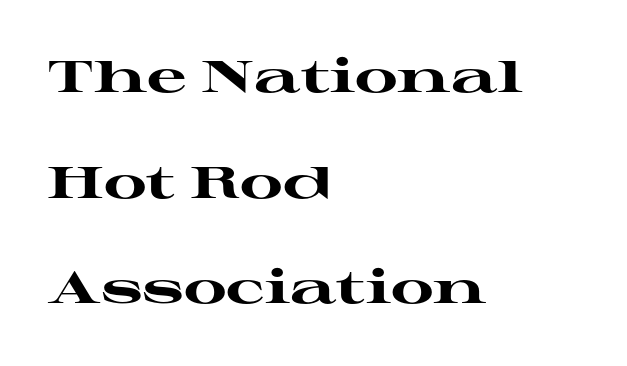
Q: Is the text bold? A: Yes.
Q: Is the text italic (slanted)? A: No, it is upright.
Q: Is the typeface a serif or a sans-serif typeface? A: Serif.
Q: Is the text underlined? A: No.
Q: How is the paragraph aligned? A: Left-aligned.
Q: Is the spacing between letters normal or unusually wide? A: Normal.
Q: Is the spacing between lines tight, normal or loose? A: Loose.
Q: Width (condensed, normal, or wide)? A: Wide.
Q: Stroke contrast? A: High.
Q: x-height? A: Medium.
Q: Monospaced? A: No.
